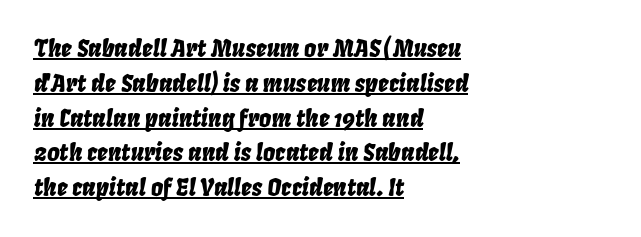
Q: Is the text italic (slanted)? A: Yes, it leans right by about 8 degrees.
Q: Is the text underlined? A: Yes.
Q: How is the paragraph aligned? A: Left-aligned.
Q: Is the spacing between letters normal or unusually wide? A: Normal.
Q: Is the spacing between lines tight, normal or loose? A: Normal.
